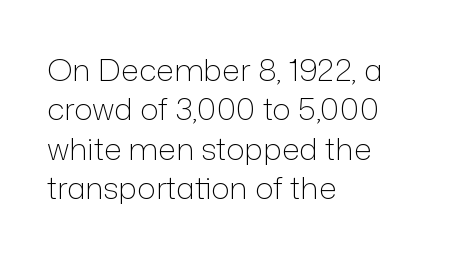
Q: Is the text bold? A: No.
Q: Is the text italic (slanted)? A: No, it is upright.
Q: Is the typeface a serif or a sans-serif typeface? A: Sans-serif.
Q: Is the text underlined? A: No.
Q: How is the paragraph aligned? A: Left-aligned.
Q: Is the spacing between letters normal or unusually wide? A: Normal.
Q: Is the spacing between lines tight, normal or loose? A: Normal.
Q: Width (condensed, normal, or wide)? A: Normal.
Q: Stroke contrast? A: Low.
Q: x-height? A: Medium.
Q: Monospaced? A: No.
